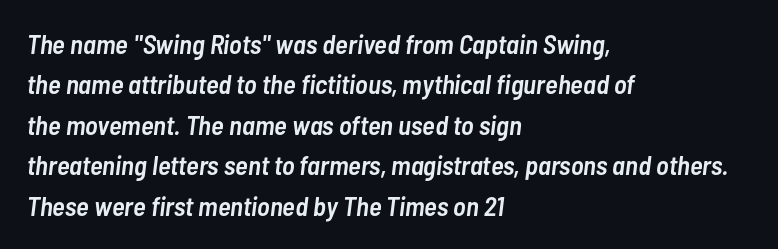
{"italic": "yes", "lean": "right", "slant_degrees": 7, "bold": "semi", "underline": "no", "align": "left", "line_spacing": "normal", "line_spacing_ratio": 1.5, "letter_spacing": "normal", "letter_spacing_em": 0.0, "glyph_px": 27}
